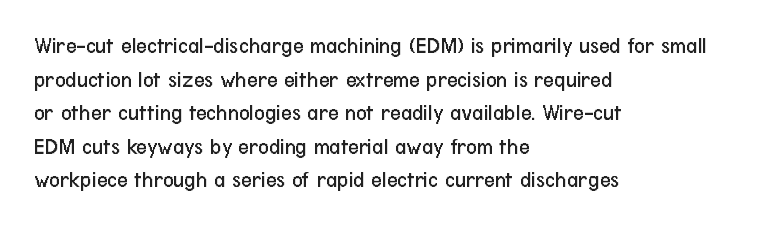
Q: Is the text bold? A: No.
Q: Is the text italic (slanted)? A: No, it is upright.
Q: Is the text underlined? A: No.
Q: How is the paragraph aligned? A: Left-aligned.
Q: Is the spacing between letters normal or unusually wide? A: Normal.
Q: Is the spacing between lines tight, normal or loose? A: Normal.
